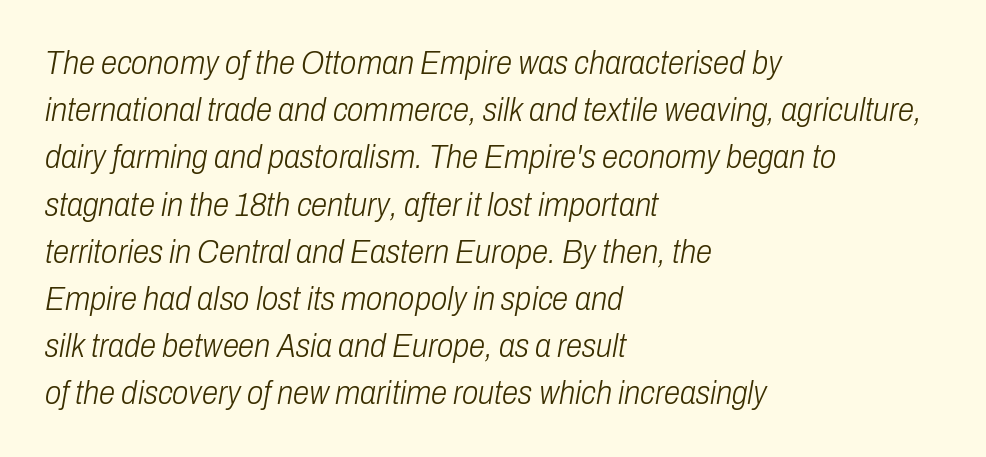
The image shows 33 px light, condensed type, italic (leaning right); set left-aligned, normal line spacing (1.43x), normal letter spacing, not underlined; low stroke contrast and a medium x-height.
